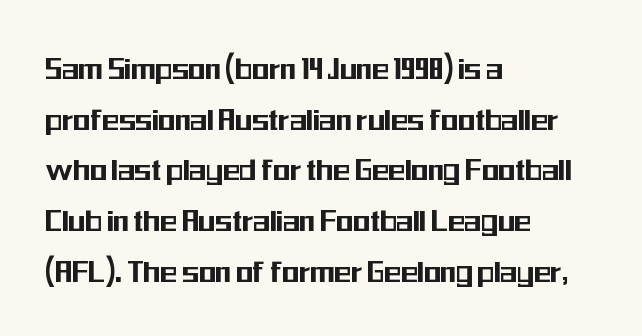
{"serif": "no", "italic": "no", "width": "condensed", "stroke_contrast": "medium", "x_height": "medium", "monospaced": "no", "underline": "no", "align": "left", "line_spacing": "normal", "line_spacing_ratio": 1.45, "letter_spacing": "normal", "letter_spacing_em": 0.0, "glyph_px": 35}
